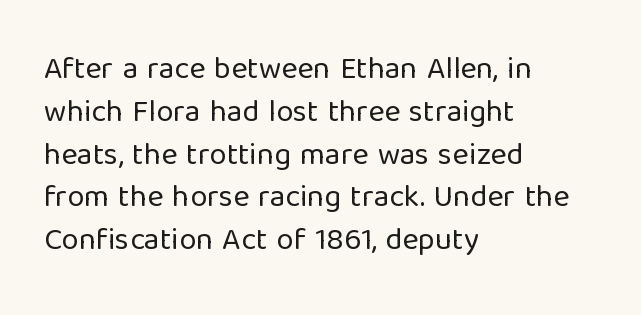
Q: Is the text bold? A: No.
Q: Is the text italic (slanted)? A: No, it is upright.
Q: Is the typeface a serif or a sans-serif typeface? A: Sans-serif.
Q: Is the text underlined? A: No.
Q: How is the paragraph aligned? A: Left-aligned.
Q: Is the spacing between letters normal or unusually wide? A: Normal.
Q: Is the spacing between lines tight, normal or loose? A: Normal.
Q: Width (condensed, normal, or wide)? A: Normal.
Q: Stroke contrast? A: Low.
Q: x-height? A: Medium.
Q: Monospaced? A: No.
